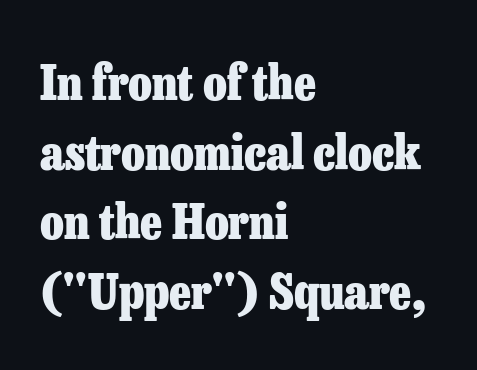
The paragraph has a hard left edge and a soft right edge. A normal amount of white space separates one row of letters from the next. The face used here is proportionally spaced, like ordinary book or web type. Glance below the letters and you will spot only blank space. Strong, thick strokes mark this as bold type. The face used here is rendered with its standard letterfit.
